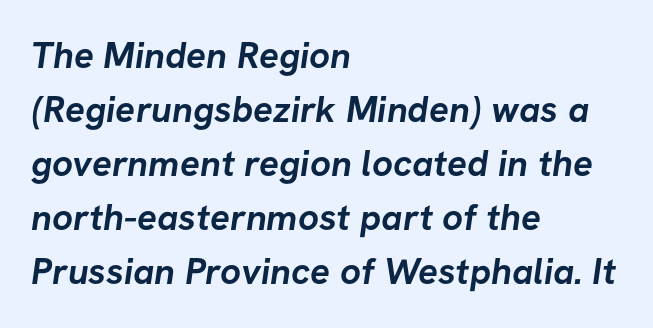
The text was rendered using a sans face with plain stroke endings. Descender tails drop into unmarked territory. Each new line begins a customary step beneath the previous one. Every row of glyphs begins at an identical x-position on the left.
